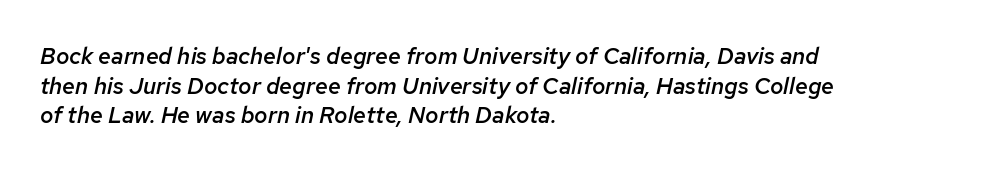
Q: Is the text bold? A: Semi-bold.
Q: Is the text italic (slanted)? A: Yes, it leans right by about 12 degrees.
Q: Is the text underlined? A: No.
Q: How is the paragraph aligned? A: Left-aligned.
Q: Is the spacing between letters normal or unusually wide? A: Normal.
Q: Is the spacing between lines tight, normal or loose? A: Normal.
